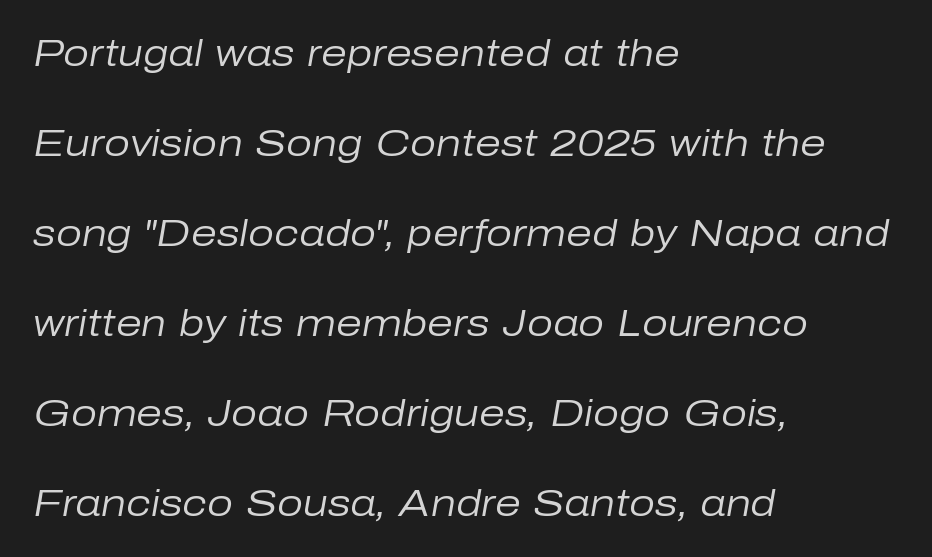
{"italic": "yes", "lean": "right", "slant_degrees": 10, "bold": "no", "weight": "regular", "width": "normal", "stroke_contrast": "low", "x_height": "medium", "monospaced": "no", "underline": "no", "align": "left", "line_spacing": "loose", "line_spacing_ratio": 2.43, "letter_spacing": "normal", "letter_spacing_em": 0.0, "glyph_px": 37}
